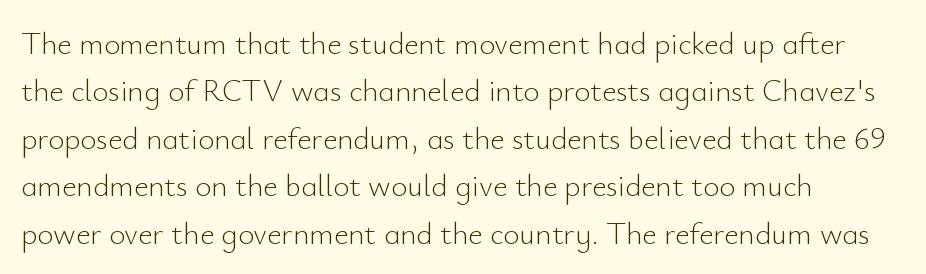
Q: Is the text bold? A: No.
Q: Is the text italic (slanted)? A: No, it is upright.
Q: Is the typeface a serif or a sans-serif typeface? A: Sans-serif.
Q: Is the text underlined? A: No.
Q: How is the paragraph aligned? A: Left-aligned.
Q: Is the spacing between letters normal or unusually wide? A: Normal.
Q: Is the spacing between lines tight, normal or loose? A: Normal.
Q: Width (condensed, normal, or wide)? A: Normal.
Q: Stroke contrast? A: Low.
Q: x-height? A: Small.
Q: Monospaced? A: No.
